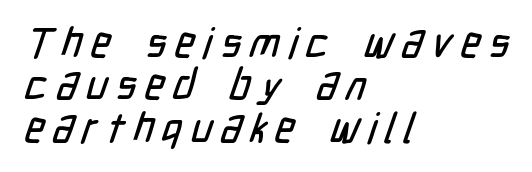
{"serif": "no", "width": "condensed", "stroke_contrast": "low", "x_height": "medium", "monospaced": "no", "underline": "no", "align": "left", "line_spacing": "tight", "line_spacing_ratio": 1.01, "letter_spacing": "wide", "letter_spacing_em": 0.2, "glyph_px": 42}
